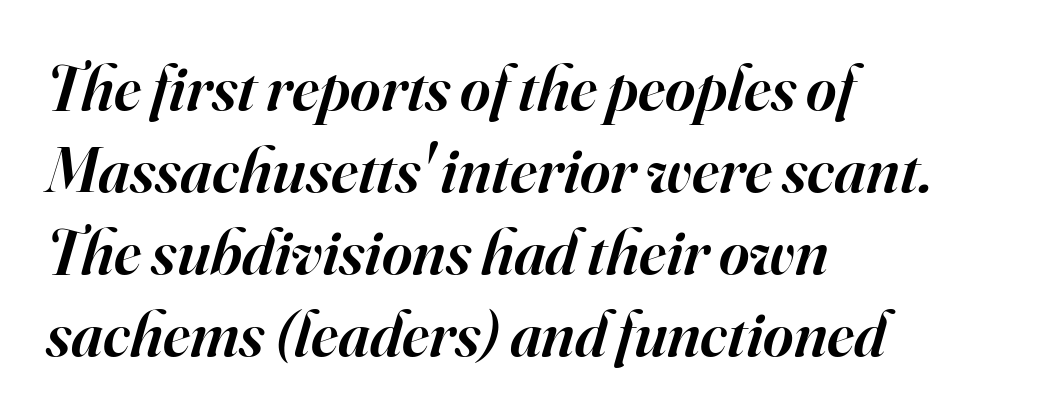
Leading matches the norm, producing a regular column. It's the slanting kind of type. One-word summary of the alignment: left. This sample has the flowing, uneven cadence of proportional lettering. The words here are not underlined.
